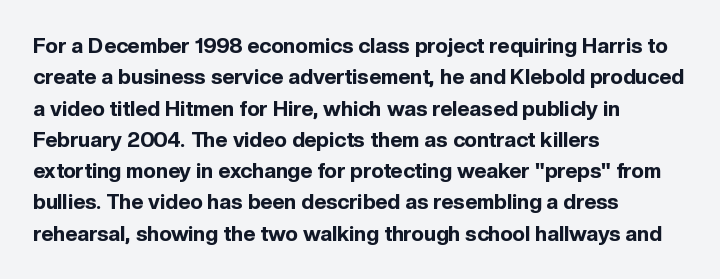
Q: Is the text bold? A: Yes.
Q: Is the text italic (slanted)? A: No, it is upright.
Q: Is the text underlined? A: No.
Q: How is the paragraph aligned? A: Left-aligned.
Q: Is the spacing between letters normal or unusually wide? A: Normal.
Q: Is the spacing between lines tight, normal or loose? A: Normal.
